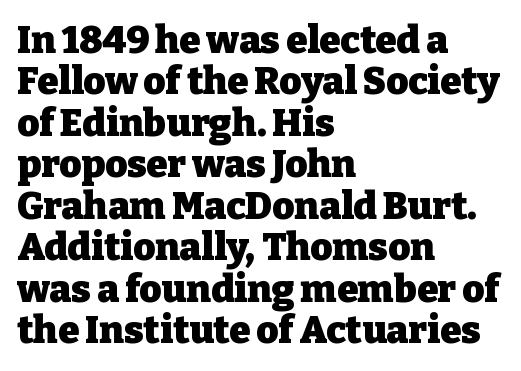
Unlike a clean sans, this face finishes its strokes with serifs. The passage shown is typed in a proportional face where columns would drift. Tracking value appears to be zero — textbook default spacing. The glyphs are unaccompanied by any horizontal stroke below them. Vertical spacing — tight.
